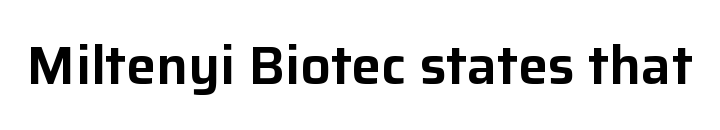
Check under the words: just untouched page. Observe the ordinary spacing: letters are neighbours, not strangers. The type family on display is of the sans-serif kind. Here the designer chose a conventional face with non-uniform glyph widths. The typography opts for an upright posture over an oblique one.
